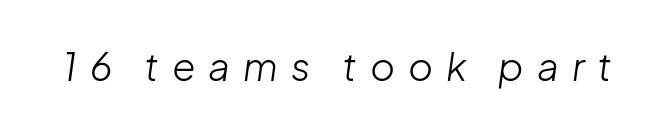
{"italic": "yes", "lean": "right", "slant_degrees": 8, "bold": "no", "weight": "light", "width": "normal", "stroke_contrast": "low", "x_height": "medium", "monospaced": "no", "underline": "no", "letter_spacing": "wide", "letter_spacing_em": 0.34, "glyph_px": 38}
